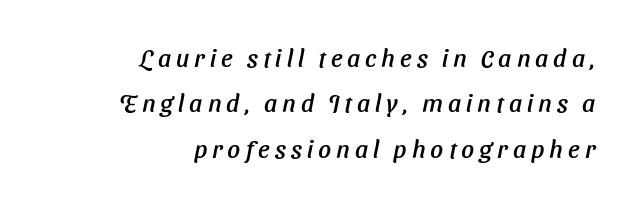
Q: Is the text underlined? A: No.
Q: How is the paragraph aligned? A: Right-aligned.
Q: Is the spacing between letters normal or unusually wide? A: Unusually wide.
